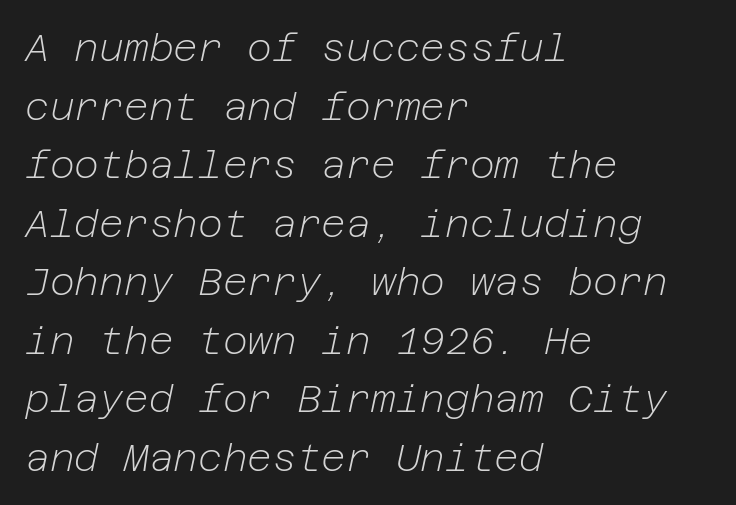
This block has exactly the height ordinary leading produces. The passage is arranged the way most books set body copy — flush left. The passage shown has conventional tracking throughout. Glance below the letters and you will spot only blank space. Slanted lettering throughout.
